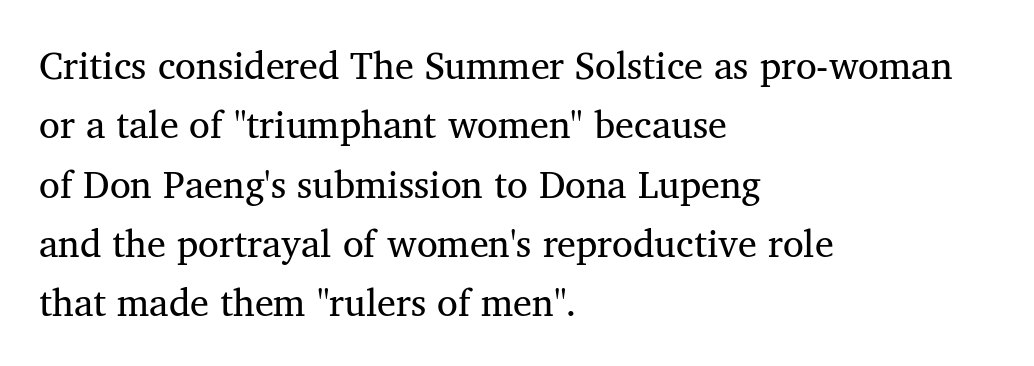
{"serif": "yes", "bold": "no", "weight": "regular", "width": "normal", "stroke_contrast": "medium", "x_height": "medium", "monospaced": "no", "underline": "no", "align": "left", "line_spacing": "normal", "line_spacing_ratio": 1.56, "letter_spacing": "normal", "letter_spacing_em": 0.0, "glyph_px": 38}
